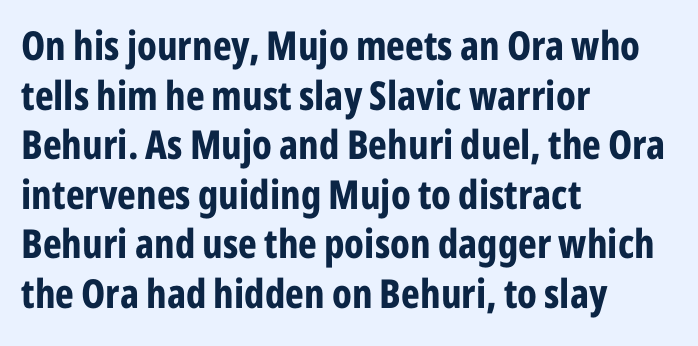
The image shows 40 px bold, condensed sans-serif type, upright; set left-aligned, line spacing 1.24x, normal letter spacing, not underlined; low stroke contrast and a medium x-height.
